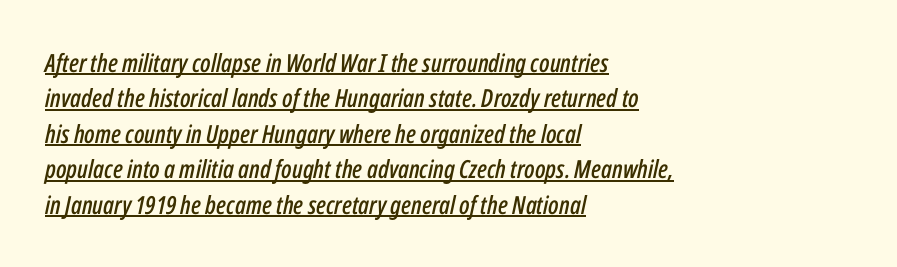
The line texture is even and compact thanks to regular tracking. The rows are spaced the way most documents space them. Emphasis-style slanted type is in use. The sample's only ornament is a line tracing under the words. These lines are set flush left with a ragged right edge.
